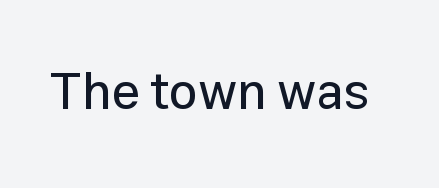
Spacing between characters is what you'd get straight out of the box. The glyphs are unaccompanied by any horizontal stroke below them. Upright lettering throughout. Observe the absence of serifs on each vertical stroke in this sample. Think of a printed novel: that variable character pitch is what you see here.
